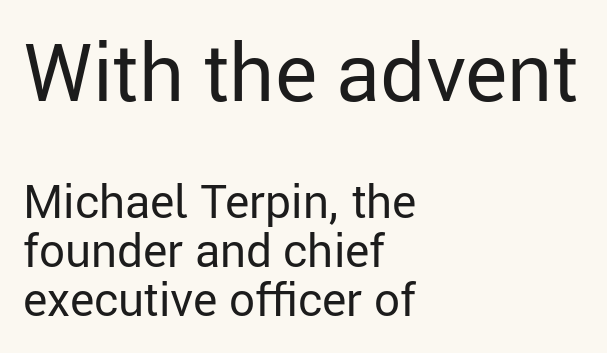
No feet cap the strokes, marking this as sans-serif type. Typeset ragged right — the left edge is the straight one. The space beneath each line is pristine and unruled. Each letter keeps its own natural width here, so spacing adapts to shape. Letters have the restrained weight of plain body copy at most.
